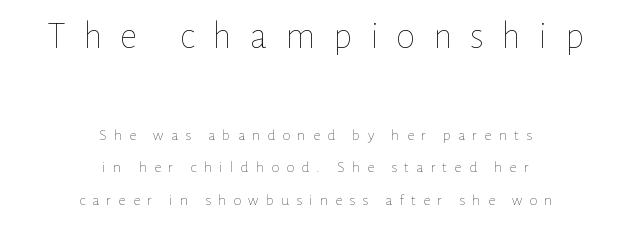
Here the first block reads like a headline and the second like body copy. Compared with typical body copy, the letter spacing here is much looser. Think of a printed novel: that variable character pitch is what you see here. The typesetting does not lean heavy: it is not bold. Only glyphs here, with clear space below each row. Visually the block forms a symmetrical silhouette, jagged on both flanks.
